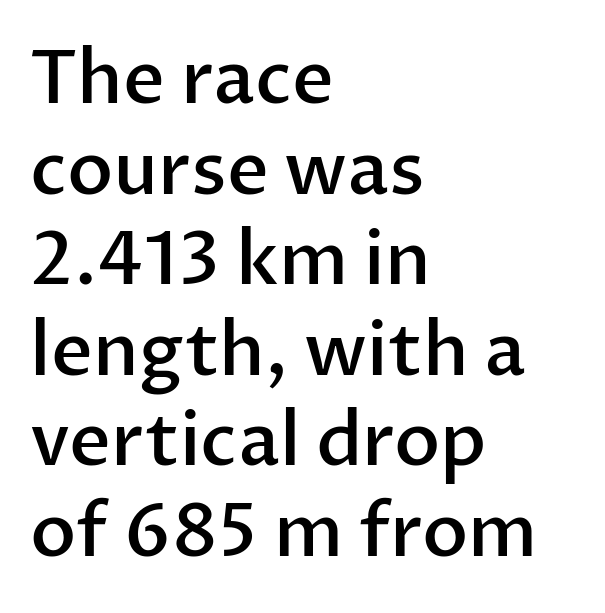
{"serif": "no", "italic": "no", "bold": "semi", "weight": "semibold", "width": "normal", "stroke_contrast": "low", "x_height": "medium", "monospaced": "no", "underline": "no", "align": "left", "line_spacing_ratio": 1.24, "letter_spacing": "normal", "letter_spacing_em": 0.0, "glyph_px": 73}
